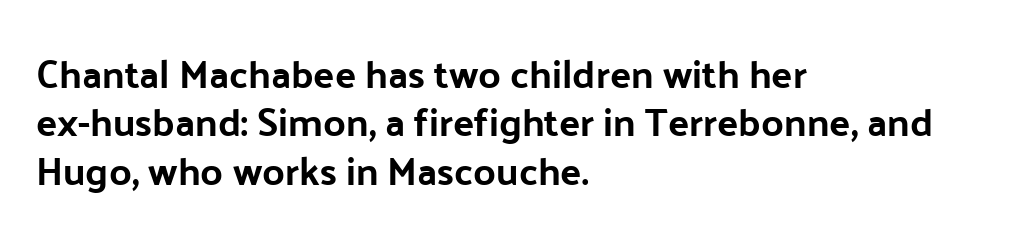
The image shows 39 px bold sans-serif type, upright; set left-aligned, line spacing 1.24x, normal letter spacing, not underlined; low stroke contrast and a medium x-height.
